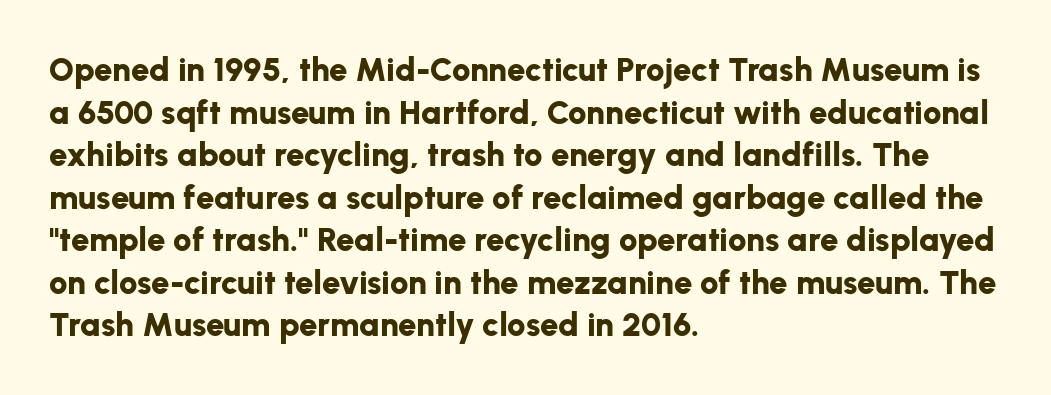
{"serif": "no", "italic": "no", "bold": "yes", "weight": "bold", "width": "normal", "stroke_contrast": "low", "x_height": "medium", "monospaced": "no", "underline": "no", "align": "left", "line_spacing": "normal", "line_spacing_ratio": 1.29, "letter_spacing": "normal", "letter_spacing_em": 0.0, "glyph_px": 33}
